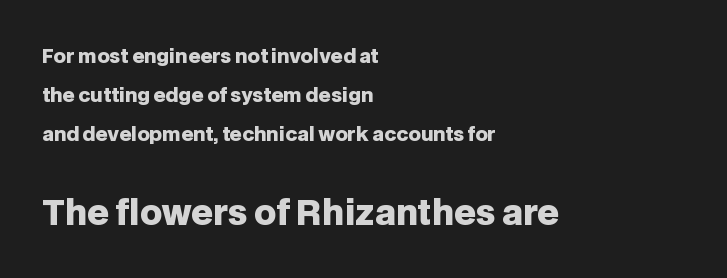
Q: Is the text bold? A: Yes.
Q: Is the text italic (slanted)? A: No, it is upright.
Q: Is the typeface a serif or a sans-serif typeface? A: Sans-serif.
Q: Is the text underlined? A: No.
Q: How is the paragraph aligned? A: Left-aligned.
Q: Is the spacing between letters normal or unusually wide? A: Normal.
Q: Is the spacing between lines tight, normal or loose? A: Loose.
Q: Which block of text is set in a larger size, the first (top) or the second (bottom)? A: The second (bottom) one.
Q: Width (condensed, normal, or wide)? A: Normal.
Q: Stroke contrast? A: Low.
Q: x-height? A: Large.
Q: Monospaced? A: No.
